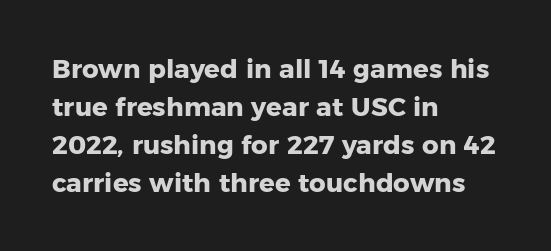
Horizontal alignment here is leftward, the default for most running prose. Nothing unusual about the tracking: characters are spaced as the font intends. Students, observe: this is what conventionally led text looks like. Does the lettering tilt? It doesn't — this is upright.
